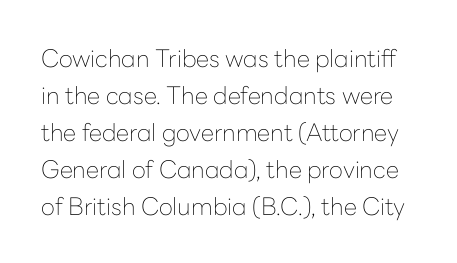
The letters stand upright; this is a roman face. Nothing unusual about the tracking: characters are spaced as the font intends. Descenders hang freely into open space. These glyphs show unthickened strokes, regular width or finer. The passage shown stacks its lines at a standard gap.
